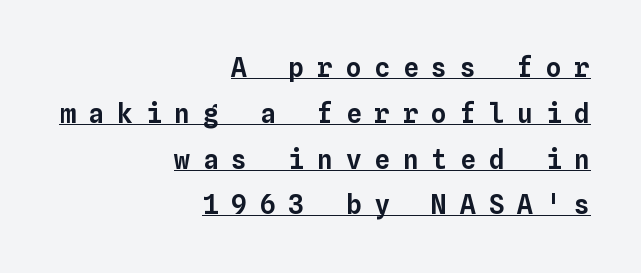
Right-aligned paragraph, ragged on the left. Designer's note — italics off, roman on. This is underlined copy, the kind a proofreader might mark for attention. The rendering inserts visible extra space after every character.
